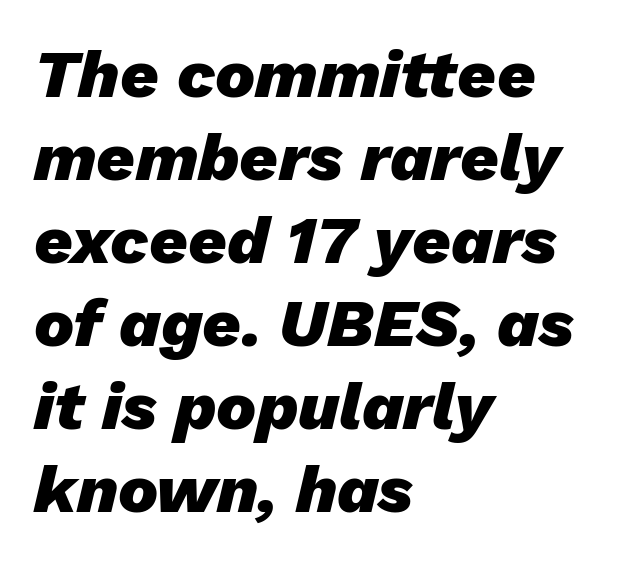
{"italic": "yes", "lean": "right", "slant_degrees": 13, "bold": "yes", "weight": "heavy", "width": "normal", "stroke_contrast": "low", "x_height": "medium", "monospaced": "no", "underline": "no", "align": "left", "line_spacing_ratio": 1.24, "letter_spacing": "normal", "letter_spacing_em": 0.0, "glyph_px": 67}
